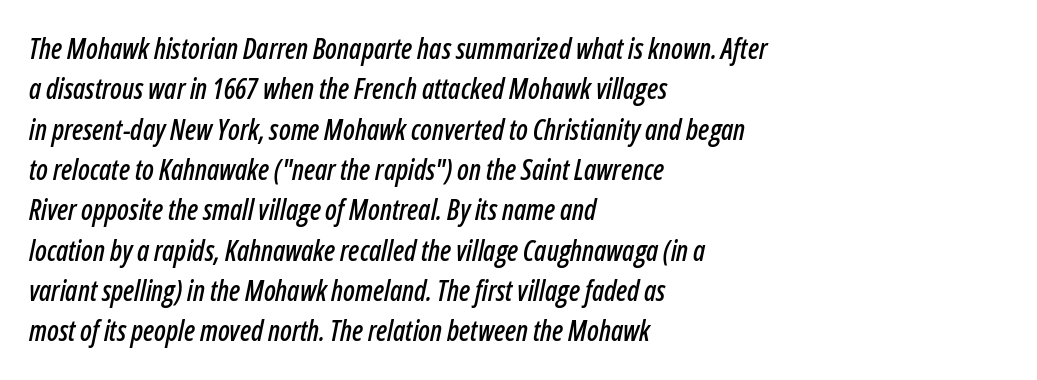
{"italic": "yes", "lean": "right", "slant_degrees": 12, "width": "condensed", "stroke_contrast": "low", "x_height": "medium", "monospaced": "no", "underline": "no", "align": "left", "line_spacing": "normal", "line_spacing_ratio": 1.44, "letter_spacing": "normal", "letter_spacing_em": 0.0, "glyph_px": 28}
